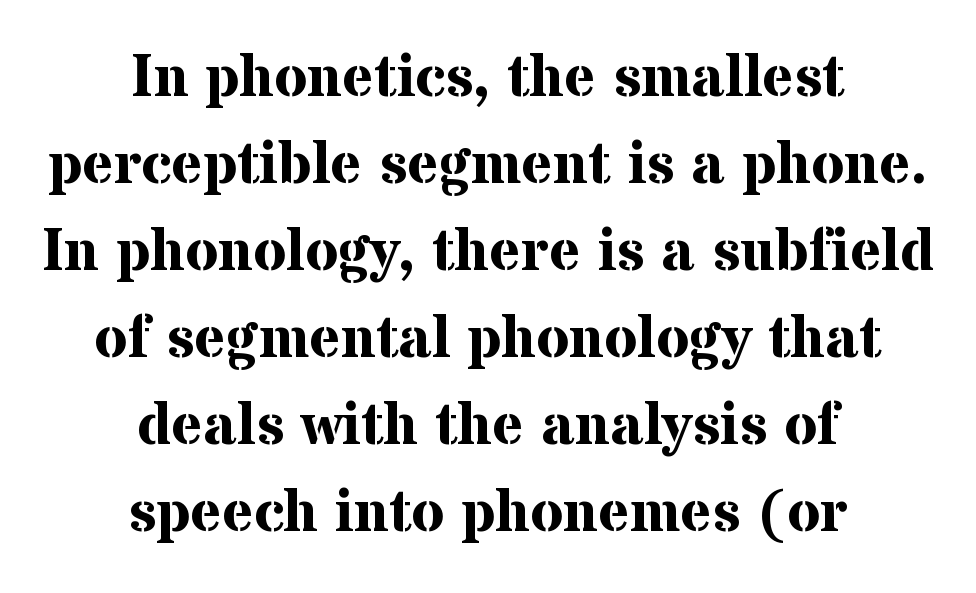
The image shows 60 px bold serif type, upright; set centered, normal line spacing (1.45x), normal letter spacing, not underlined; medium stroke contrast and a medium x-height.
